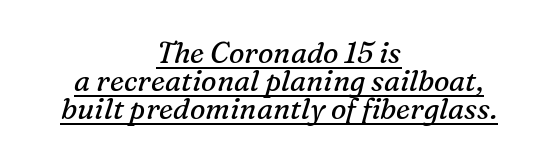
Stroke mass is kept to a normal reading level or below. Here the designer chose a conventional face with non-uniform glyph widths. The lines in this sample share a center point and differ in where they start and stop. Designer's note — italics engaged. A typographer would call this underscored text. This sample trades vertical openness for compactness between lines.
